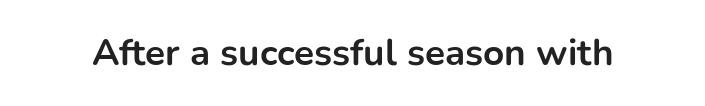
Q: Is the text bold? A: Yes.
Q: Is the text italic (slanted)? A: No, it is upright.
Q: Is the typeface a serif or a sans-serif typeface? A: Sans-serif.
Q: Is the text underlined? A: No.
Q: Is the spacing between letters normal or unusually wide? A: Normal.
Q: Width (condensed, normal, or wide)? A: Normal.
Q: Stroke contrast? A: Low.
Q: x-height? A: Medium.
Q: Monospaced? A: No.
